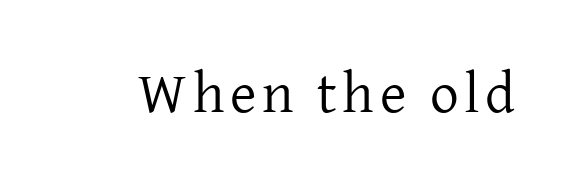
Q: Is the text bold? A: No.
Q: Is the text italic (slanted)? A: No, it is upright.
Q: Is the typeface a serif or a sans-serif typeface? A: Serif.
Q: Is the text underlined? A: No.
Q: Width (condensed, normal, or wide)? A: Normal.
Q: Stroke contrast? A: Low.
Q: x-height? A: Medium.
Q: Monospaced? A: No.
